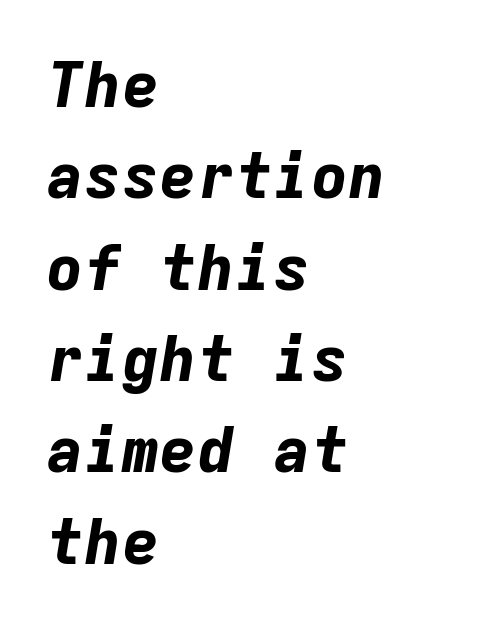
{"italic": "yes", "lean": "right", "slant_degrees": 9, "bold": "yes", "weight": "bold", "width": "normal", "stroke_contrast": "low", "x_height": "medium", "monospaced": "yes", "underline": "no", "align": "left", "line_spacing": "normal", "line_spacing_ratio": 1.45, "letter_spacing": "normal", "letter_spacing_em": 0.0, "glyph_px": 63}
